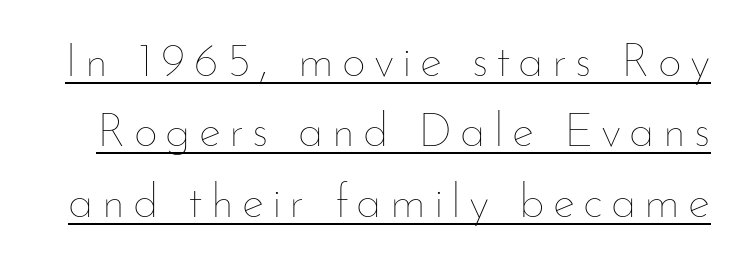
{"italic": "no", "bold": "no", "weight": "thin", "width": "normal", "stroke_contrast": "low", "x_height": "small", "monospaced": "no", "underline": "yes", "line_spacing": "normal", "line_spacing_ratio": 1.5, "glyph_px": 47}
